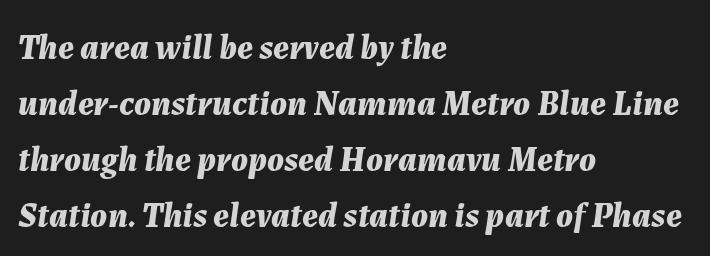
Q: Is the text bold? A: Yes.
Q: Is the text italic (slanted)? A: Yes, it leans right by about 7 degrees.
Q: Is the text underlined? A: No.
Q: How is the paragraph aligned? A: Left-aligned.
Q: Is the spacing between letters normal or unusually wide? A: Normal.
Q: Is the spacing between lines tight, normal or loose? A: Normal.
Q: Width (condensed, normal, or wide)? A: Normal.
Q: Stroke contrast? A: Medium.
Q: x-height? A: Medium.
Q: Monospaced? A: No.
